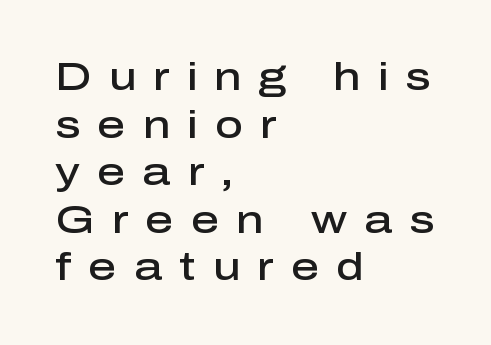
The image shows 39 px semibold sans-serif type, upright; set left-aligned, line spacing 1.22x, unusually wide letter spacing (+0.44 em), not underlined; low stroke contrast and a medium x-height.
